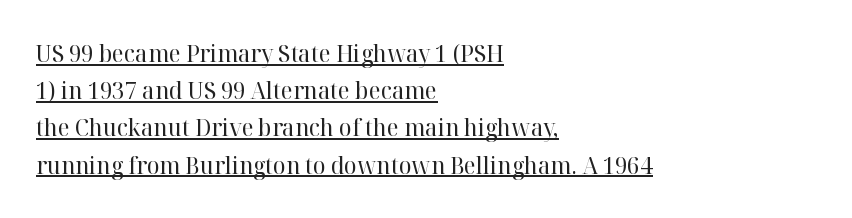
The image shows 24 px text type, upright; set left-aligned, normal line spacing (1.55x), normal letter spacing, underlined.
